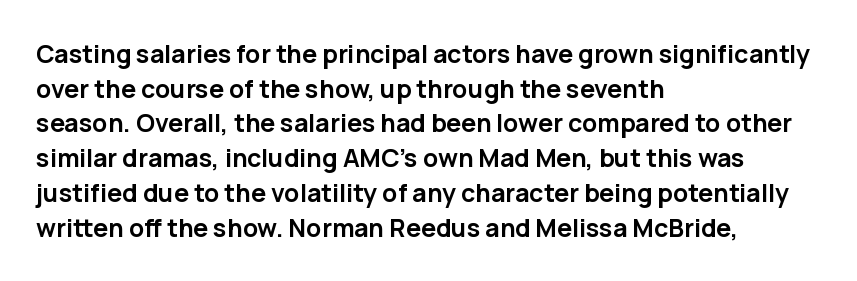
{"italic": "no", "bold": "yes", "underline": "no", "align": "left", "line_spacing": "normal", "line_spacing_ratio": 1.39, "letter_spacing": "normal", "letter_spacing_em": 0.0, "glyph_px": 25}
